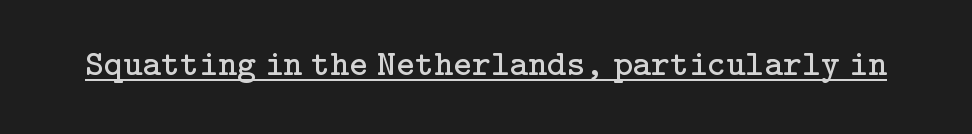
{"serif": "yes", "italic": "no", "bold": "no", "weight": "regular", "width": "normal", "stroke_contrast": "low", "x_height": "medium", "underline": "yes", "letter_spacing": "normal", "letter_spacing_em": 0.0, "glyph_px": 36}
